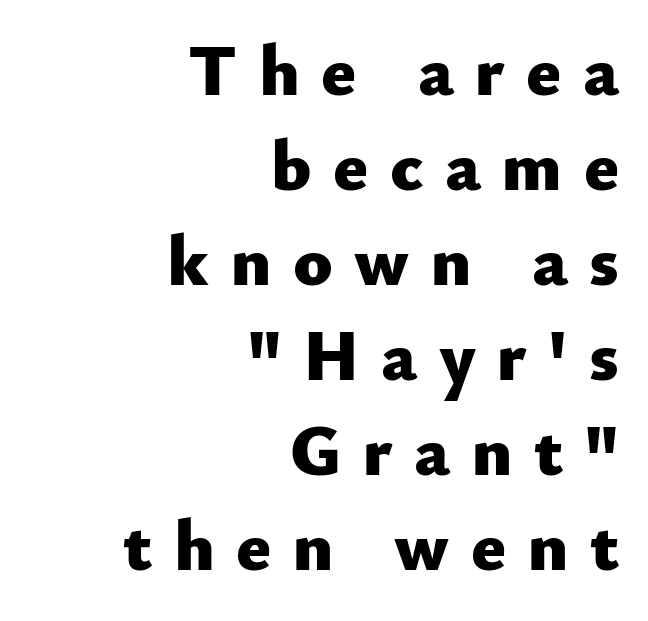
Q: Is the text bold? A: Yes.
Q: Is the text italic (slanted)? A: No, it is upright.
Q: Is the typeface a serif or a sans-serif typeface? A: Sans-serif.
Q: Is the text underlined? A: No.
Q: How is the paragraph aligned? A: Right-aligned.
Q: Is the spacing between letters normal or unusually wide? A: Unusually wide.
Q: Is the spacing between lines tight, normal or loose? A: Normal.
Q: Width (condensed, normal, or wide)? A: Normal.
Q: Stroke contrast? A: Low.
Q: x-height? A: Small.
Q: Monospaced? A: No.
